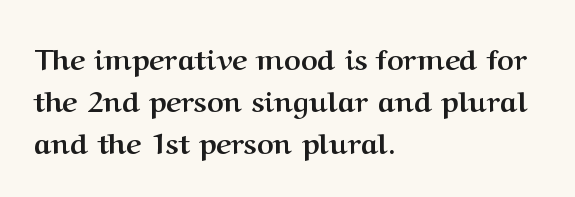
The image shows 29 px semibold serif type, upright; set left-aligned, normal line spacing (1.45x), normal letter spacing, not underlined; medium stroke contrast and a medium x-height.
